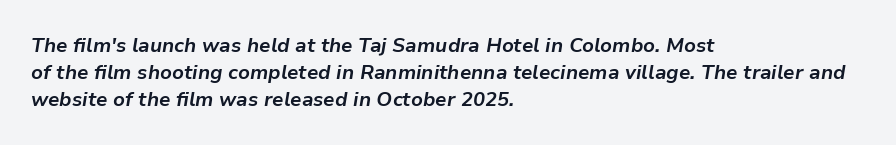
Q: Is the text bold? A: Yes.
Q: Is the text italic (slanted)? A: Yes, it leans right by about 9 degrees.
Q: Is the text underlined? A: No.
Q: How is the paragraph aligned? A: Left-aligned.
Q: Is the spacing between letters normal or unusually wide? A: Normal.
Q: Is the spacing between lines tight, normal or loose? A: Normal.
